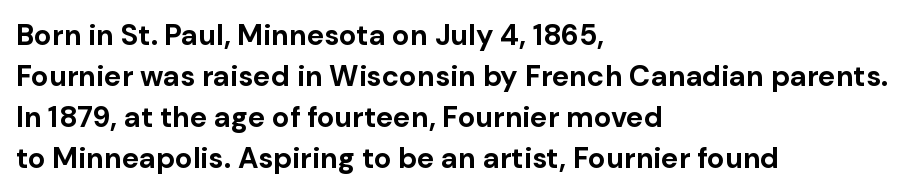
The image shows 29 px bold sans-serif type, upright; set left-aligned, normal line spacing (1.41x), normal letter spacing, not underlined; low stroke contrast and a medium x-height.
